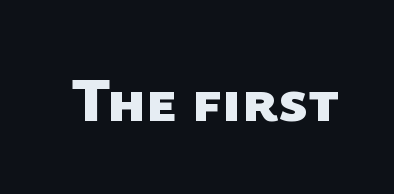
Descenders are the only things crossing below the line. Between one letter and the next there's only the usual sliver of space. You'd pick this weight for a headline — it's a proper bold. Each letter's strokes conclude bluntly, with no projecting serifs. Do the characters align in a grid? No, the font is proportional.
